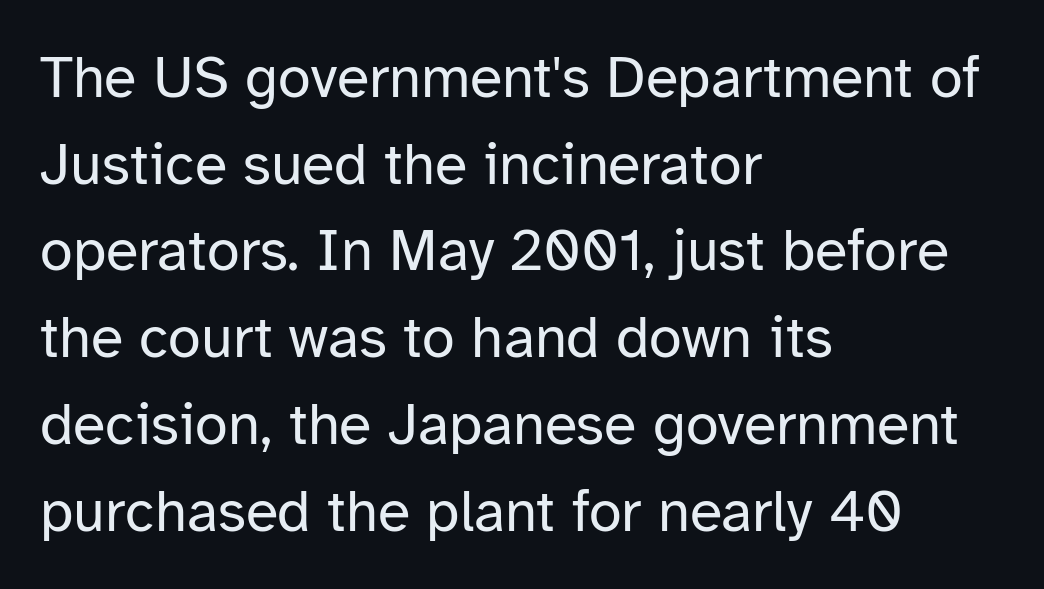
{"serif": "no", "italic": "no", "bold": "no", "weight": "regular", "width": "normal", "stroke_contrast": "low", "x_height": "medium", "monospaced": "no", "underline": "no", "align": "left", "line_spacing": "normal", "line_spacing_ratio": 1.47, "letter_spacing": "normal", "letter_spacing_em": 0.0, "glyph_px": 59}
